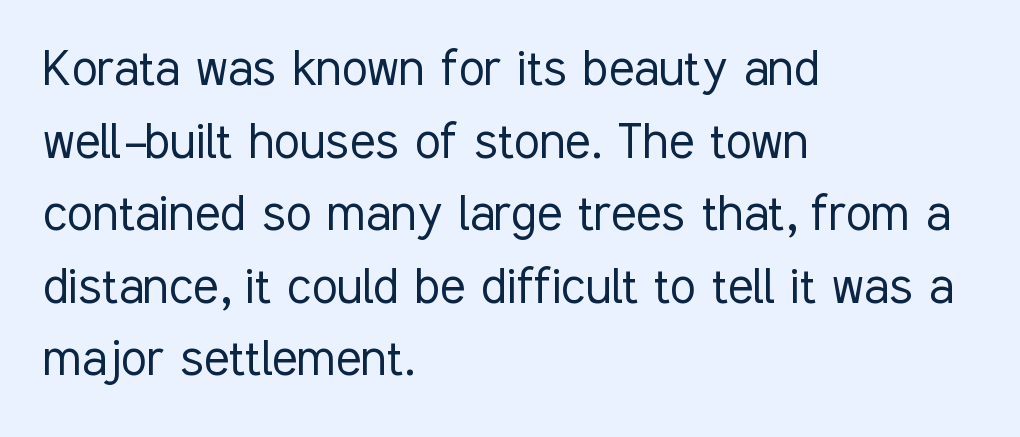
The image shows 59 px light, condensed sans-serif type, upright; set left-aligned, line spacing 1.23x, normal letter spacing, not underlined; low stroke contrast and a medium x-height.
